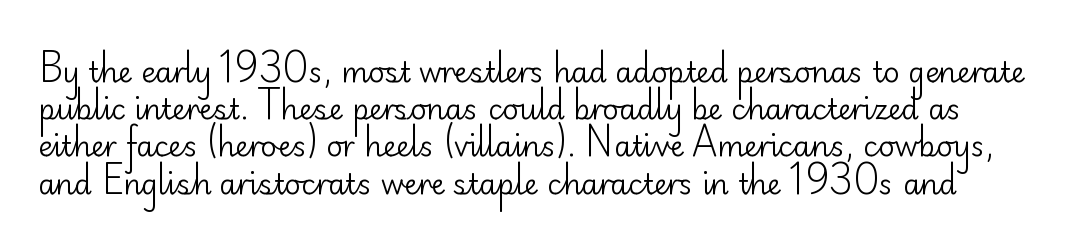
Q: Is the text bold? A: No.
Q: Is the text italic (slanted)? A: No, it is upright.
Q: Is the typeface a serif or a sans-serif typeface? A: Sans-serif.
Q: Is the text underlined? A: No.
Q: Is the spacing between letters normal or unusually wide? A: Normal.
Q: Is the spacing between lines tight, normal or loose? A: Normal.
Q: Width (condensed, normal, or wide)? A: Normal.
Q: Stroke contrast? A: Low.
Q: x-height? A: Small.
Q: Monospaced? A: No.
